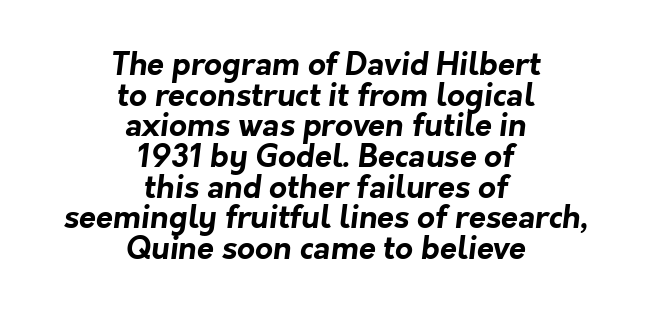
{"serif": "no", "bold": "yes", "weight": "bold", "width": "normal", "stroke_contrast": "low", "x_height": "medium", "monospaced": "no", "underline": "no", "align": "center", "line_spacing": "tight", "line_spacing_ratio": 0.99, "letter_spacing": "normal", "letter_spacing_em": 0.0, "glyph_px": 31}
